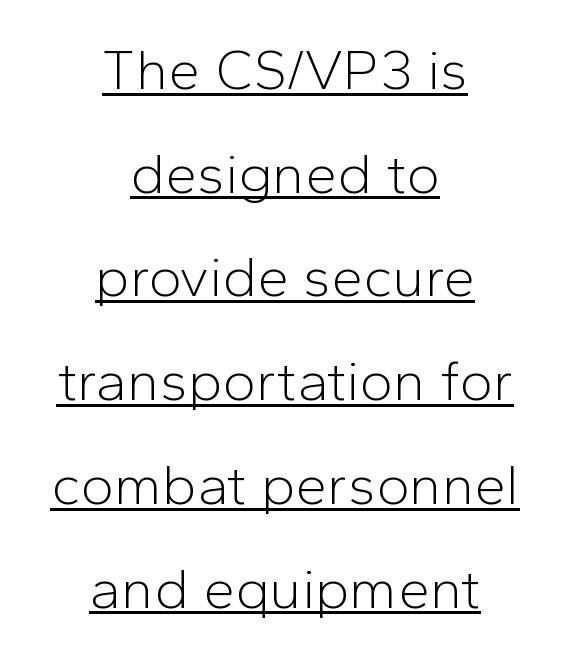
{"serif": "no", "italic": "no", "bold": "no", "weight": "light", "width": "normal", "stroke_contrast": "low", "x_height": "medium", "monospaced": "no", "underline": "yes", "align": "center", "line_spacing_ratio": 1.82, "letter_spacing": "normal", "letter_spacing_em": 0.0, "glyph_px": 57}
